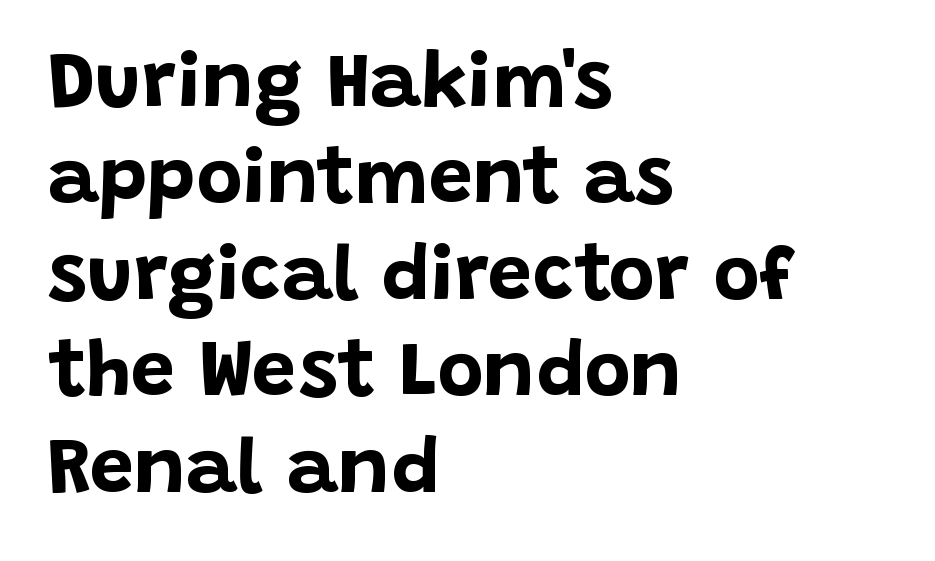
The image shows 79 px bold sans-serif type, upright; set left-aligned, line spacing 1.22x, normal letter spacing, not underlined; low stroke contrast and a large x-height.
